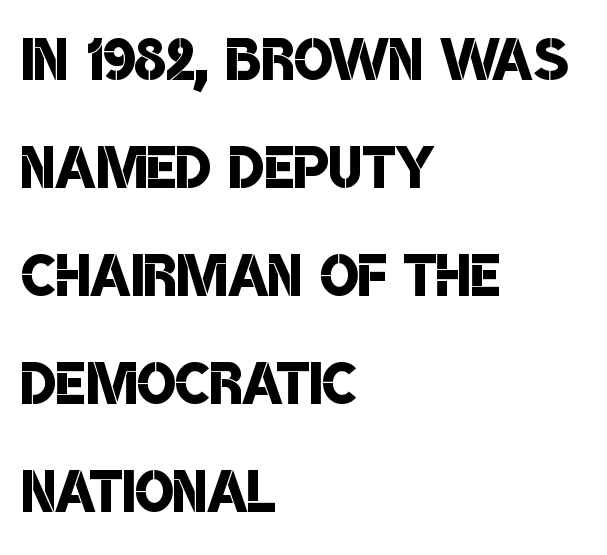
{"serif": "no", "bold": "semi", "weight": "semibold", "width": "condensed", "stroke_contrast": "low", "x_height": "large", "monospaced": "no", "underline": "no", "align": "left", "line_spacing": "normal", "line_spacing_ratio": 1.35, "letter_spacing": "normal", "letter_spacing_em": 0.0, "glyph_px": 80}
